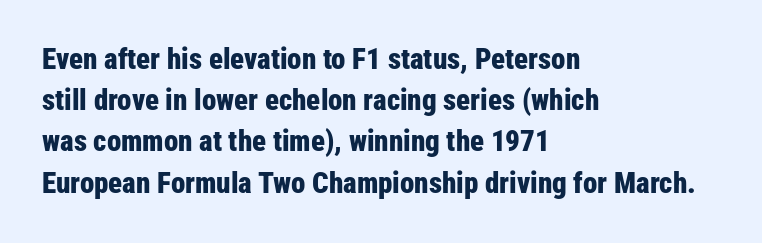
Is this a fixed-width face? No — the glyphs have proportional, varying widths. Stroke thickness is high; the sample reads as a true bold. The zone under the glyphs is completely vacant. The letters sit at their default tracking, neither squeezed nor spread. Quick note: interline space is typical.
